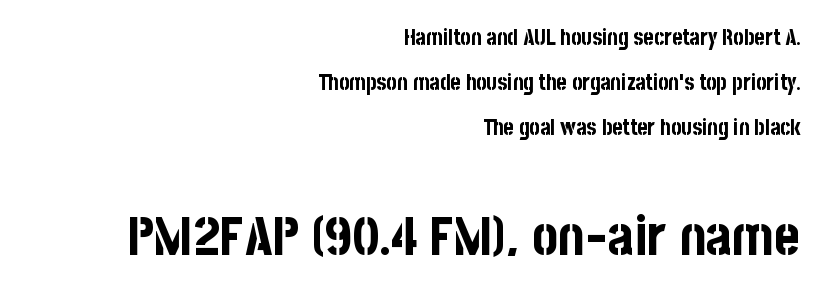
The image shows 55 px bold, condensed sans-serif type, upright; set right-aligned, loose line spacing (2.04x), normal letter spacing, not underlined; the second (bottom) block is 2.5x larger; low stroke contrast and a large x-height.
